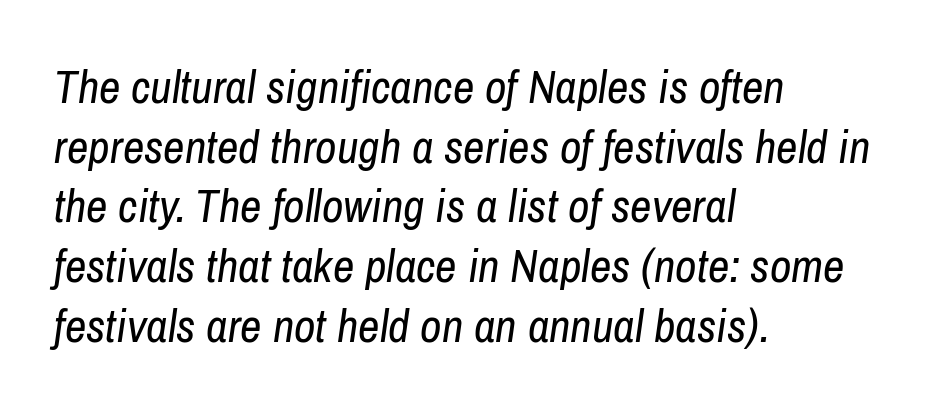
Character widths vary here, with narrow letters taking less room than wide ones. No letter is thick-stroked: the sample isn't bold. Does extra space separate the letters? No, they use regular spacing. The glyphs are unaccompanied by any horizontal stroke below them. The letters are slanted; this is an italic face.
